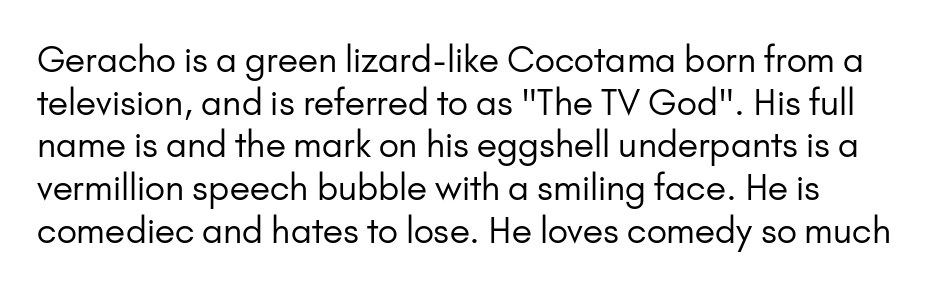
The image shows 35 px regular-weight sans-serif type, upright; set left-aligned, line spacing 1.22x, normal letter spacing, not underlined; low stroke contrast and a small x-height.
